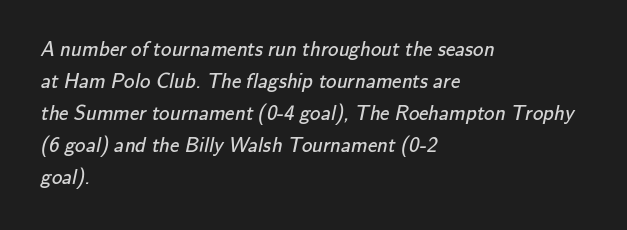
{"bold": "no", "underline": "no", "align": "left", "line_spacing": "normal", "line_spacing_ratio": 1.52, "letter_spacing": "normal", "letter_spacing_em": 0.0, "glyph_px": 21}
